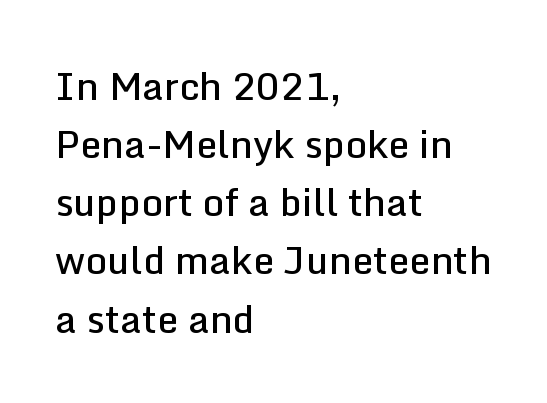
{"serif": "no", "italic": "no", "bold": "semi", "weight": "semibold", "width": "normal", "stroke_contrast": "low", "x_height": "medium", "monospaced": "no", "underline": "no", "align": "left", "line_spacing": "normal", "line_spacing_ratio": 1.53, "letter_spacing": "normal", "letter_spacing_em": 0.0, "glyph_px": 38}
